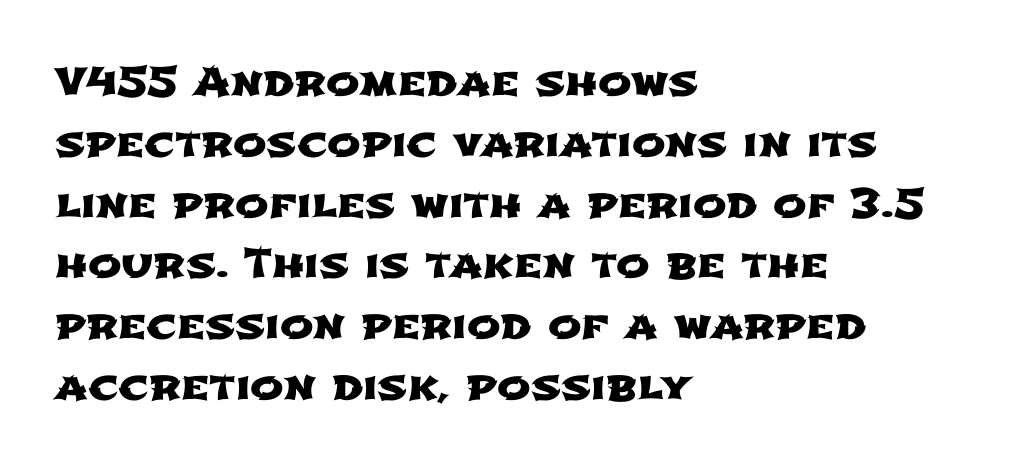
The image shows 40 px wide sans-serif type; set left-aligned, normal line spacing (1.52x), normal letter spacing, not underlined; low stroke contrast and a medium x-height.
